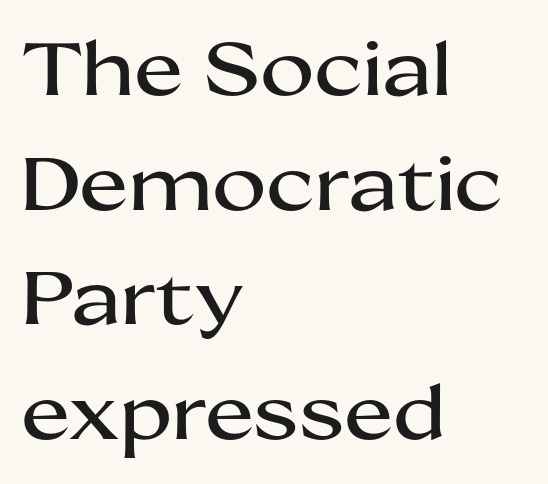
These lines are rendered in a variable-pitch font. The rag falls on the right side of this text block. The horizontal fit of the characters is conventional and even. If you measured baseline to baseline, you'd find a middling distance. Check under the words: just untouched page. Unlike italic type, these characters show no tilt at all.
